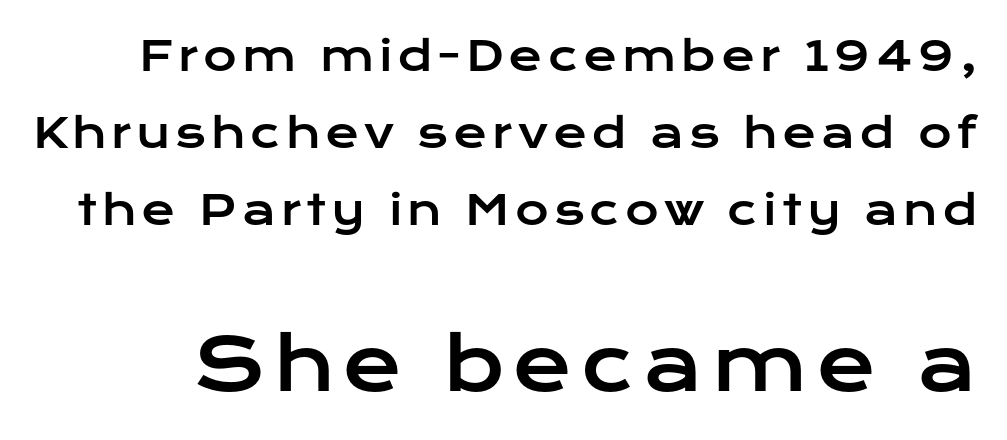
The image shows 72 px wide sans-serif type, upright; set line spacing 1.88x, not underlined; the second (bottom) block is 1.76x larger; low stroke contrast and a medium x-height.
